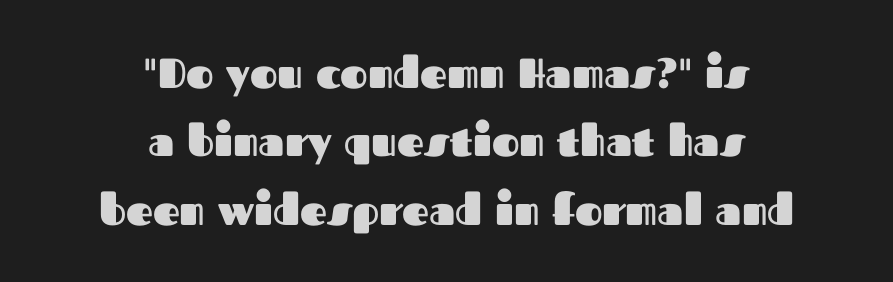
Beneath every word, the page is bare. To sum up the face: it is a sans, with no serifs. Chunky letters — that's bold for sure. Quick note: not italic, upright.
